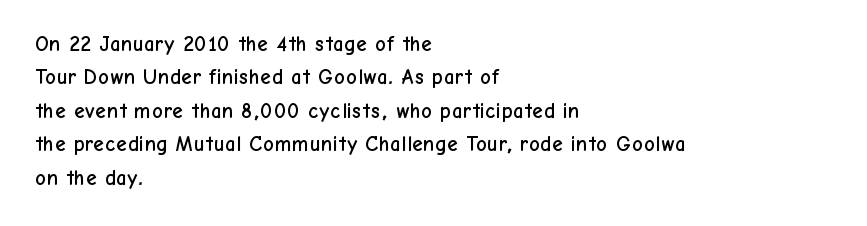
Nobody drew a line under any word here. A student would call this left alignment; a typographer would say flush left, rag right. Rendered with straight, roman letterforms. In terms of leading, this rendering sits right in the middle. Characters follow at the spacing the type designer built in.
